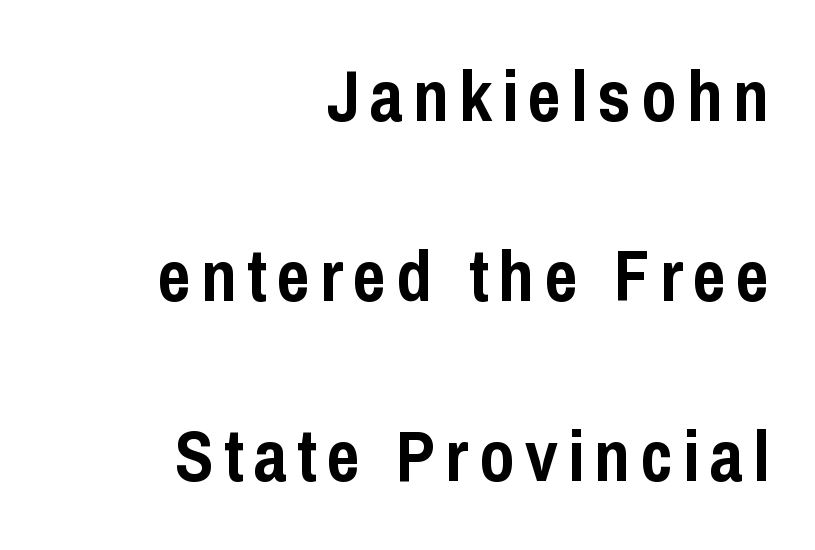
{"serif": "no", "italic": "no", "bold": "yes", "weight": "semibold", "width": "condensed", "stroke_contrast": "low", "x_height": "medium", "monospaced": "no", "underline": "no", "align": "right", "line_spacing": "loose", "line_spacing_ratio": 2.5, "glyph_px": 72}
